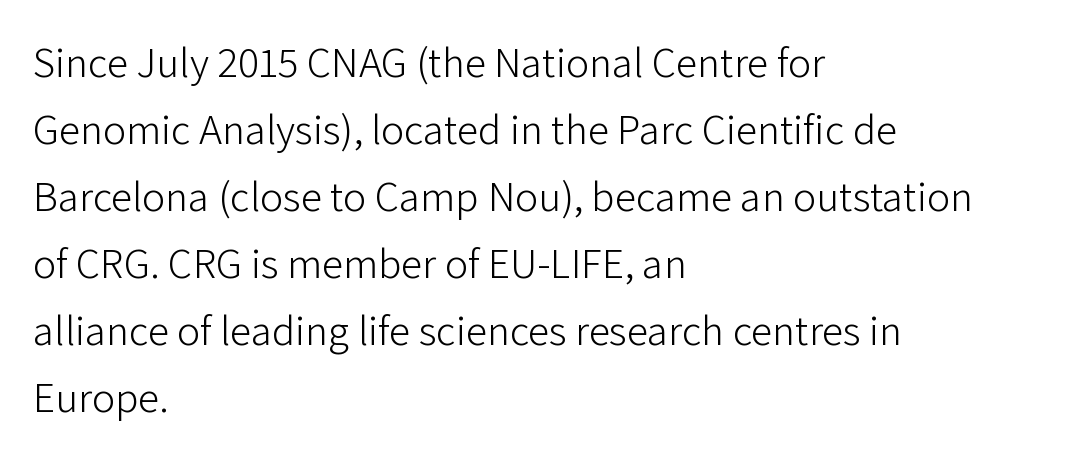
Quick note: not italic, upright. The passage shown is not underscored anywhere. The rag falls on the right side of this text block. Each letter keeps its own natural width here, so spacing adapts to shape. Tracking here is standard; glyphs follow each other at the usual distance.
